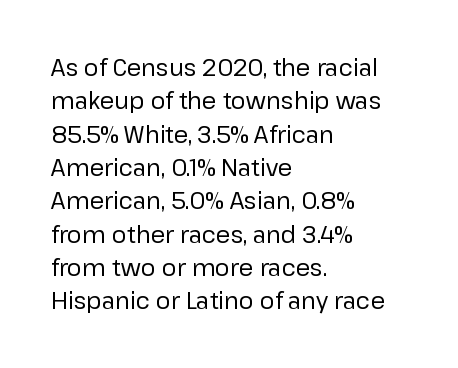
Q: Is the text bold? A: No.
Q: Is the text italic (slanted)? A: No, it is upright.
Q: Is the text underlined? A: No.
Q: How is the paragraph aligned? A: Left-aligned.
Q: Is the spacing between letters normal or unusually wide? A: Normal.
Q: Is the spacing between lines tight, normal or loose? A: Normal.
